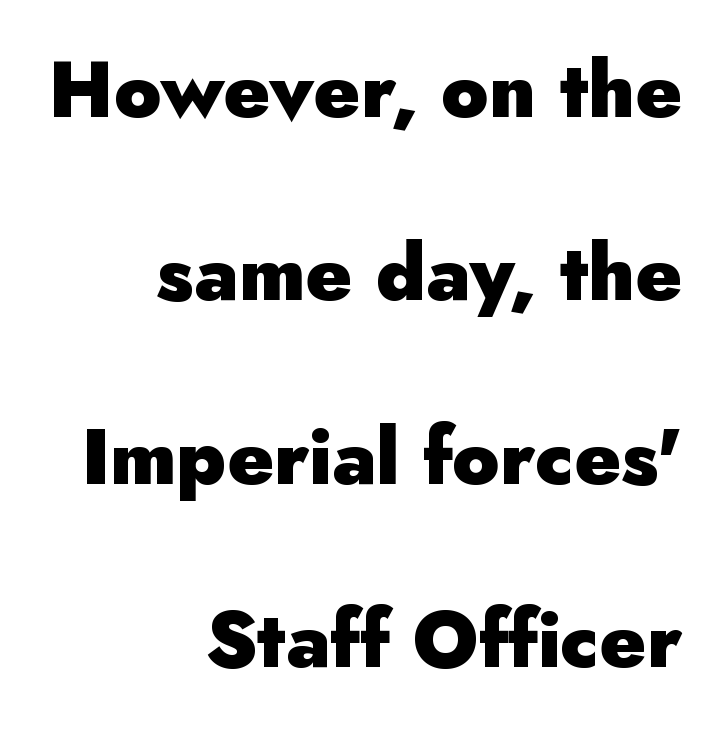
{"serif": "no", "italic": "no", "bold": "yes", "weight": "heavy", "width": "normal", "stroke_contrast": "low", "x_height": "small", "monospaced": "no", "underline": "no", "align": "right", "line_spacing": "loose", "line_spacing_ratio": 2.35, "letter_spacing": "normal", "letter_spacing_em": 0.0, "glyph_px": 78}
